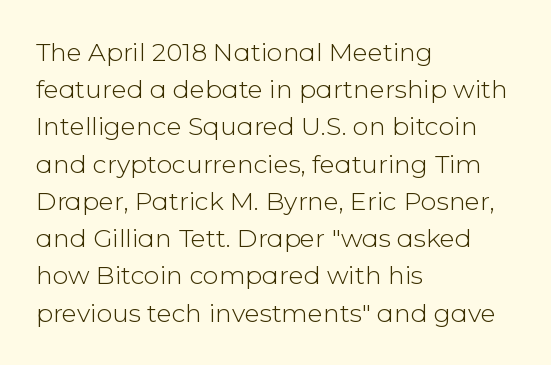
{"italic": "no", "bold": "no", "underline": "no", "align": "left", "line_spacing": "normal", "line_spacing_ratio": 1.49, "letter_spacing": "normal", "letter_spacing_em": 0.0, "glyph_px": 25}
